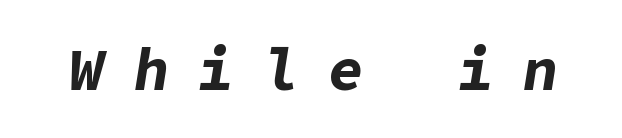
Q: Is the text bold? A: Yes.
Q: Is the text italic (slanted)? A: Yes, it leans right by about 9 degrees.
Q: Is the text underlined? A: No.
Q: Is the spacing between letters normal or unusually wide? A: Unusually wide.
Q: Width (condensed, normal, or wide)? A: Normal.
Q: Stroke contrast? A: Low.
Q: x-height? A: Medium.
